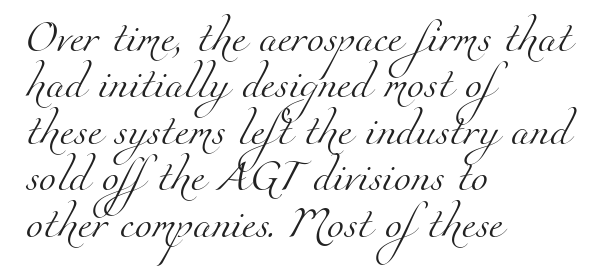
The compositor pushed each line to the left boundary. Only glyphs here, with clear space below each row. The weight tops out at a normal text grade. The designer left line spacing at the default.
